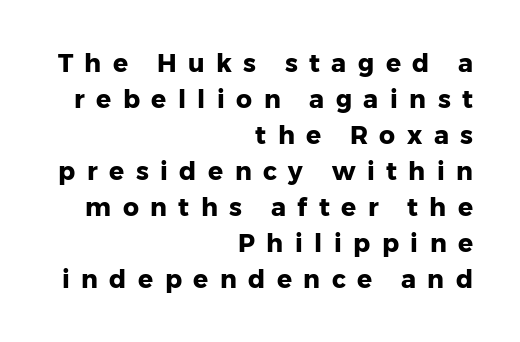
The image shows 25 px bold type, upright; set right-aligned, normal line spacing (1.44x), unusually wide letter spacing (+0.46 em), not underlined.
